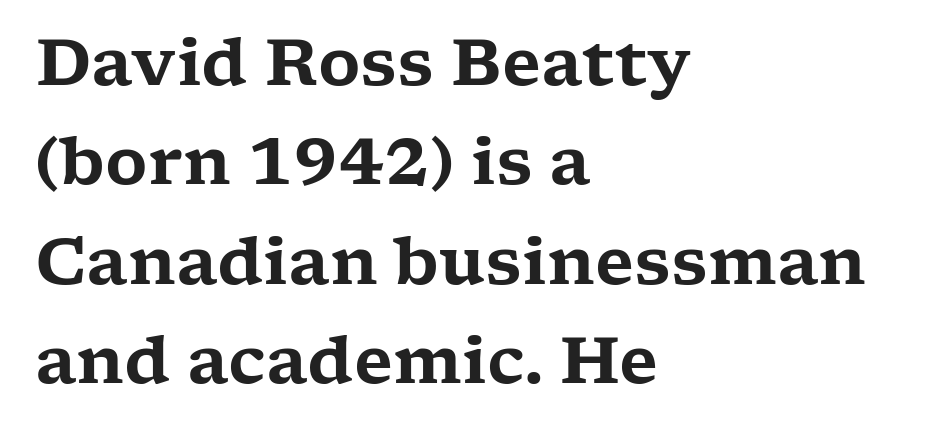
{"serif": "yes", "italic": "no", "width": "wide", "stroke_contrast": "low", "x_height": "medium", "monospaced": "no", "underline": "no", "align": "left", "line_spacing": "normal", "line_spacing_ratio": 1.53, "letter_spacing": "normal", "letter_spacing_em": 0.0, "glyph_px": 65}
